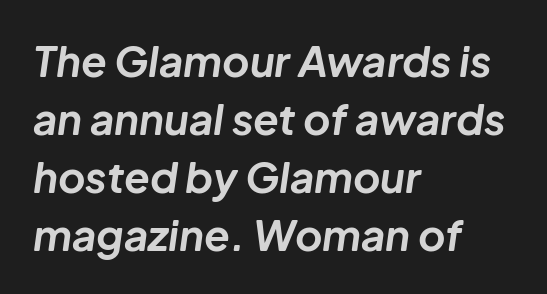
{"italic": "yes", "lean": "right", "slant_degrees": 8, "bold": "yes", "weight": "bold", "width": "normal", "stroke_contrast": "low", "x_height": "medium", "monospaced": "no", "underline": "no", "align": "left", "line_spacing": "normal", "line_spacing_ratio": 1.38, "letter_spacing": "normal", "letter_spacing_em": 0.0, "glyph_px": 42}
